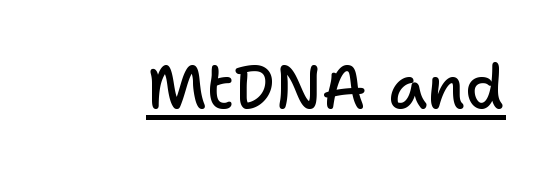
Q: Is the text bold? A: Semi-bold.
Q: Is the text italic (slanted)? A: No, it is upright.
Q: Is the typeface a serif or a sans-serif typeface? A: Sans-serif.
Q: Is the text underlined? A: Yes.
Q: Is the spacing between letters normal or unusually wide? A: Normal.
Q: Width (condensed, normal, or wide)? A: Normal.
Q: Stroke contrast? A: Low.
Q: x-height? A: Medium.
Q: Monospaced? A: No.
